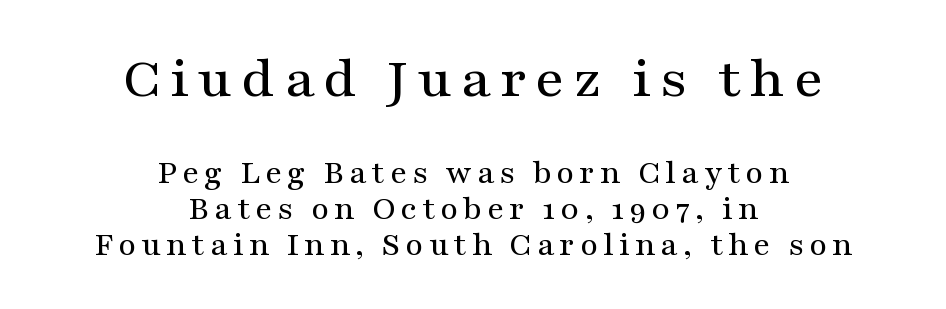
{"serif": "yes", "italic": "no", "width": "wide", "stroke_contrast": "medium", "x_height": "medium", "monospaced": "no", "underline": "no", "align": "center", "line_spacing": "tight", "line_spacing_ratio": 1.05, "larger_block": "first", "size_ratio": 1.74, "glyph_px": 59}
